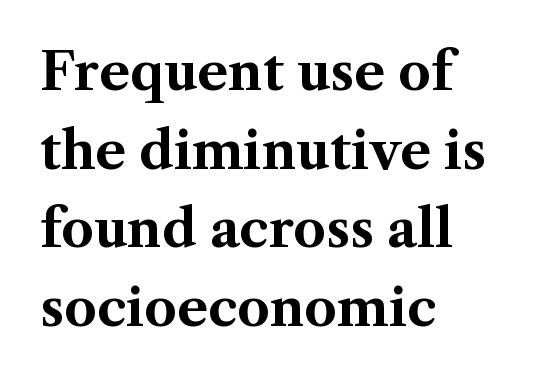
It's the straight-up-and-down kind of type. These lines are rendered in a variable-pitch font. Notice how descenders clear the ascenders below comfortably — that's standard leading. Letter spacing: default. I'd describe the lettering as bold — thick and assertive. The rag falls on the right side of this text block.
